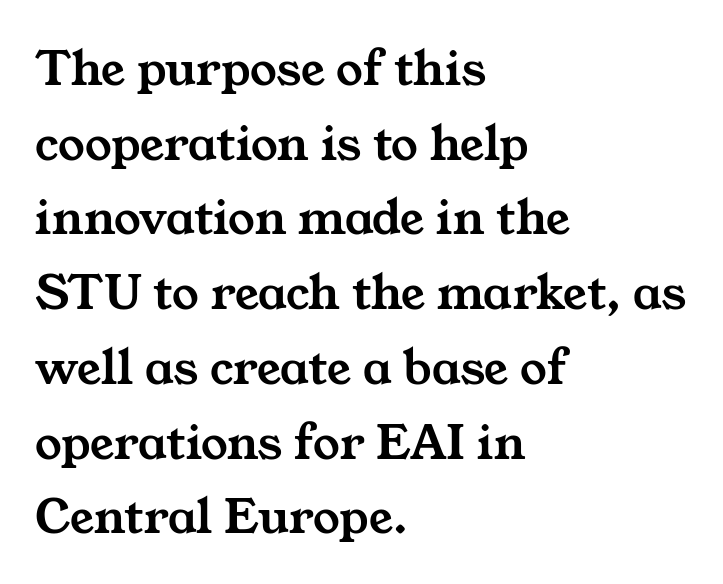
Anything drawn beneath the words? Only blank space. The rendering shows small feet on the letterforms — a serif design. The passage shown is typed in a proportional face where columns would drift. Quick note: interline space is typical.
